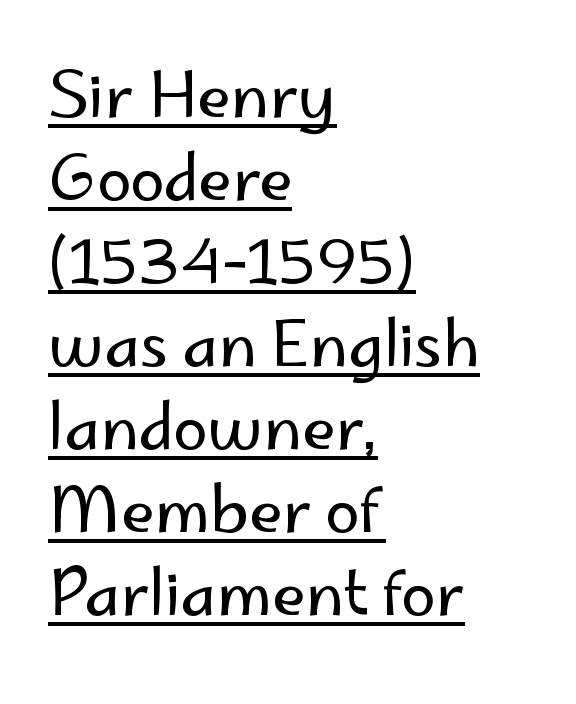
{"serif": "no", "italic": "no", "bold": "no", "weight": "regular", "width": "normal", "stroke_contrast": "low", "x_height": "small", "monospaced": "no", "underline": "yes", "align": "left", "line_spacing": "normal", "line_spacing_ratio": 1.34, "letter_spacing": "normal", "letter_spacing_em": 0.0, "glyph_px": 62}
